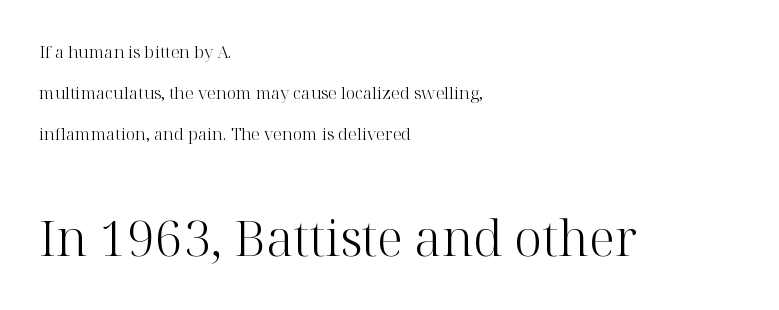
The typeface has the unassuming heft of standard copy or less. The letters sit at their default tracking, neither squeezed nor spread. You can tell from the footed stems that serif type was used. Is this a fixed-width face? No — the glyphs have proportional, varying widths.
